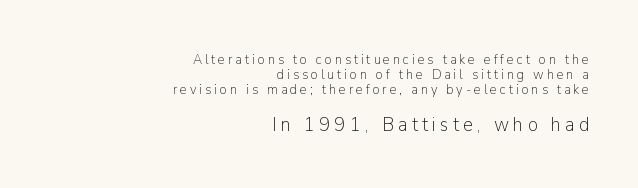
{"italic": "no", "bold": "no", "underline": "no", "align": "right", "line_spacing": "tight", "line_spacing_ratio": 1.07, "letter_spacing": "wide", "letter_spacing_em": 0.21, "larger_block": "second", "size_ratio": 1.43, "glyph_px": 20}
